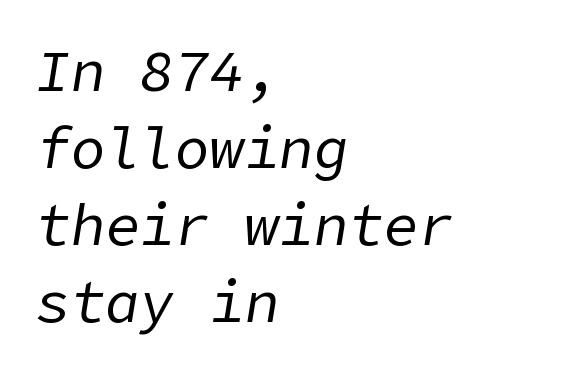
This sample uses an oblique cut, with every glyph tilted off the vertical. Descender tails drop into unmarked territory. Horizontally, the lines are justified to the leading edge only. Letter spacing: default. The letters look calm and open, with moderate or lighter stems. Is there much room between lines? A standard amount, neither cramped nor airy.
